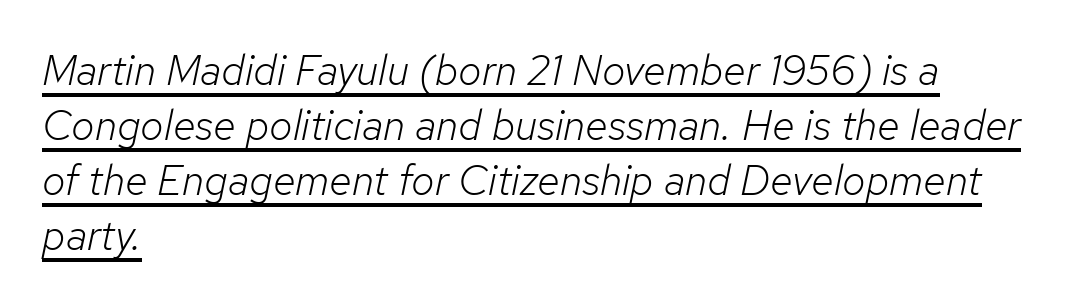
Evenly set lines give the paragraph a standard silhouette. Slant detected: the letters are inclined. What decoration does the sample have? An underline. Note the varied advance widths — an 'i' is clearly narrower than an 'm'.
